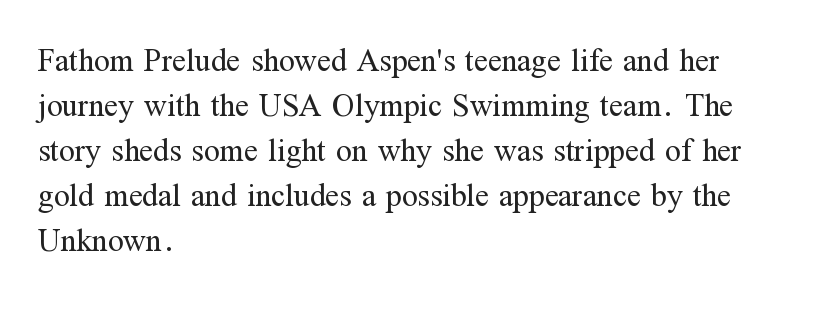
The image shows 32 px regular-weight serif type, upright; set left-aligned, normal line spacing (1.41x), normal letter spacing, not underlined; medium stroke contrast and a medium x-height.
